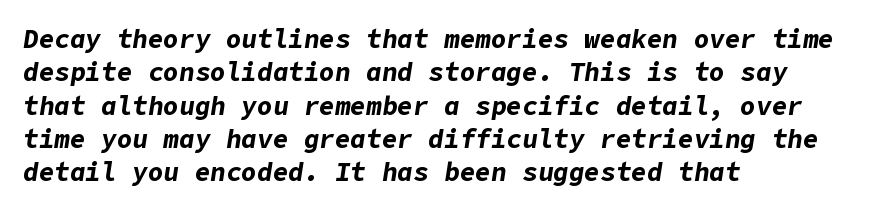
Honestly, the row spacing looks completely unremarkable. Check the space under the baseline: it is left empty. Visually the block forms a straight wall on the left and a jagged coastline on the right. Letter spacing: default. In terms of weight, the rendering is a true, heavy bold.
